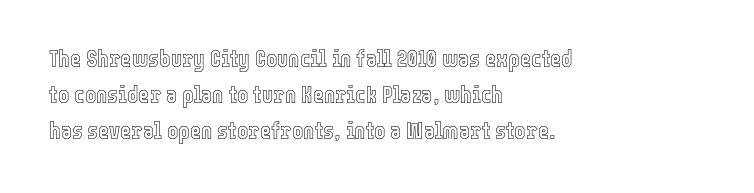
The image shows 24 px text type, upright; set left-aligned, normal line spacing (1.5x), normal letter spacing, not underlined.
